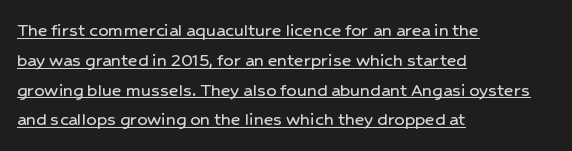
Q: Is the text italic (slanted)? A: No, it is upright.
Q: Is the text underlined? A: Yes.
Q: How is the paragraph aligned? A: Left-aligned.
Q: Is the spacing between letters normal or unusually wide? A: Normal.
Q: Is the spacing between lines tight, normal or loose? A: Normal.
